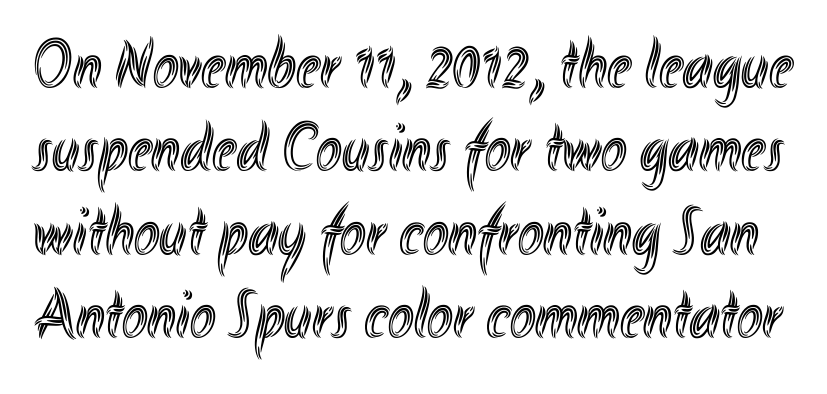
The image shows 69 px condensed type; set line spacing 1.21x, normal letter spacing, not underlined; a small x-height.
